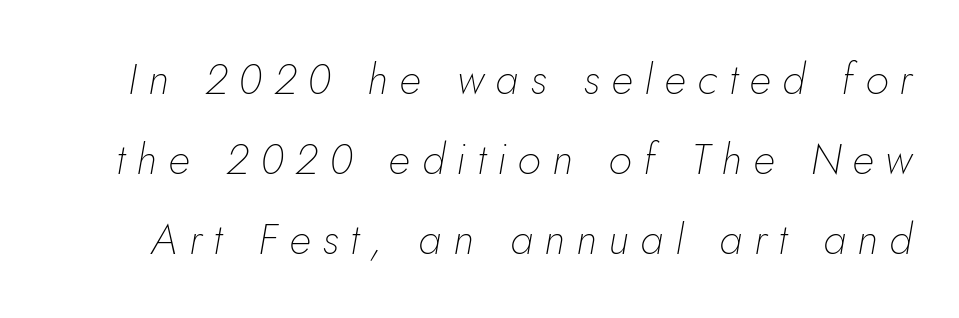
This is not heavy type; no bold has been used. Every character sits at an angle, as italics do. The face used here is rendered with a markedly widened letterfit. No word sits above an underline. You could not count columns in this text — the font is proportionally spaced.
